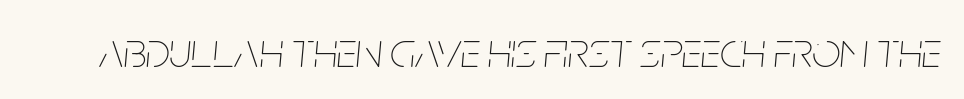
The image shows 50 px thin, condensed type, italic (leaning right); set normal letter spacing, not underlined; low stroke contrast and a large x-height.
